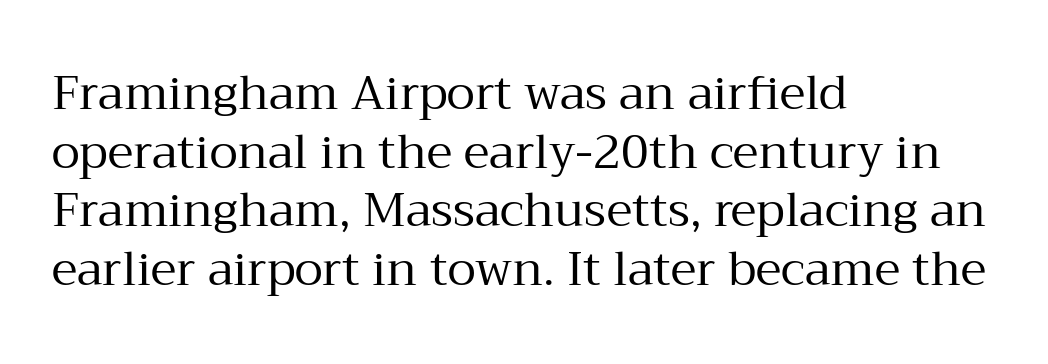
The image shows 47 px regular-weight serif type, upright; set left-aligned, normal line spacing (1.25x), normal letter spacing, not underlined; medium stroke contrast and a medium x-height.
